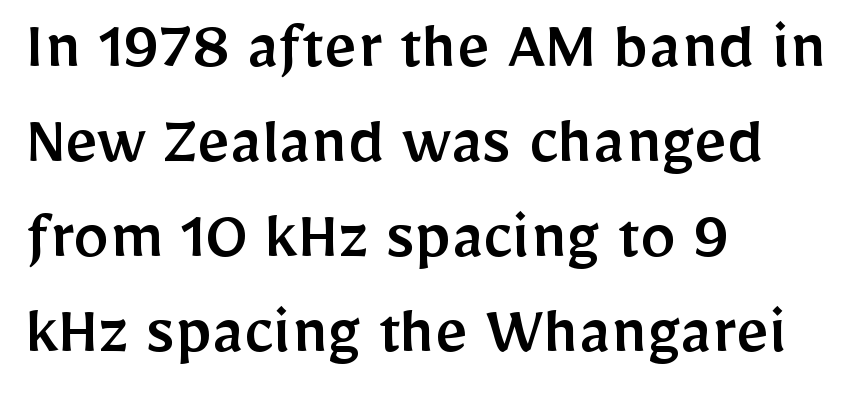
The image shows 72 px sans-serif type, upright; set left-aligned, normal line spacing (1.32x), normal letter spacing, not underlined; low stroke contrast and a medium x-height.
